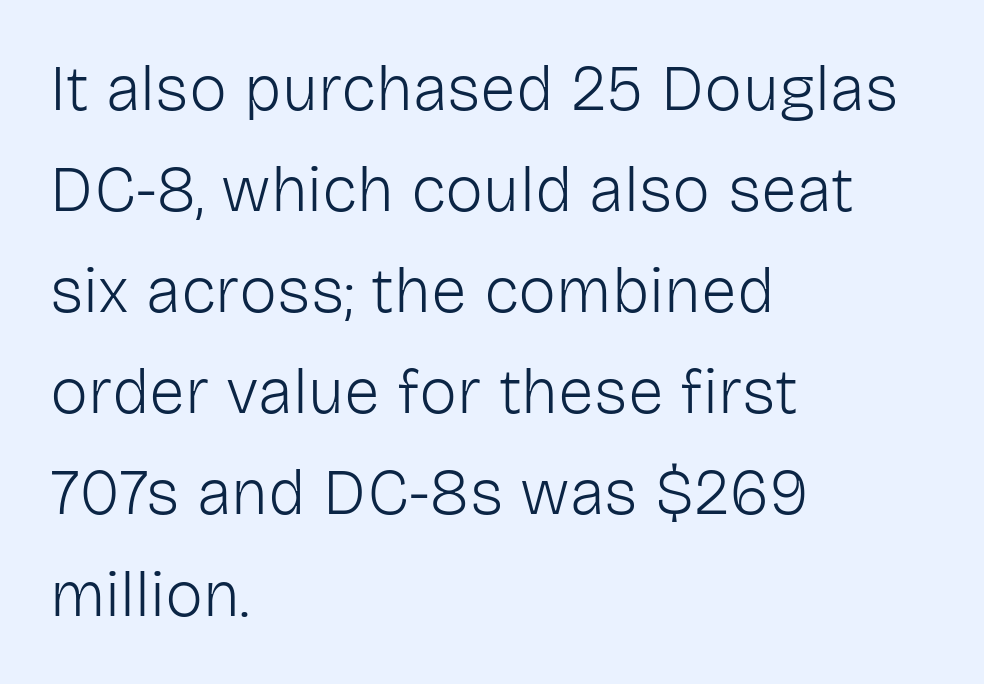
{"serif": "no", "italic": "no", "bold": "no", "weight": "light", "width": "normal", "stroke_contrast": "low", "x_height": "medium", "monospaced": "no", "underline": "no", "align": "left", "line_spacing": "normal", "line_spacing_ratio": 1.58, "letter_spacing": "normal", "letter_spacing_em": 0.0, "glyph_px": 64}
